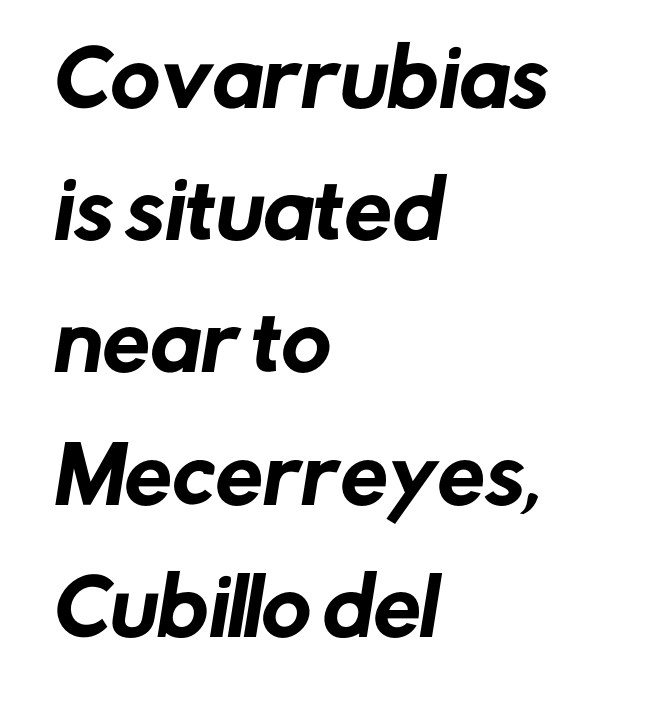
Q: Is the typeface a serif or a sans-serif typeface? A: Sans-serif.
Q: Is the text underlined? A: No.
Q: How is the paragraph aligned? A: Left-aligned.
Q: Is the spacing between letters normal or unusually wide? A: Normal.
Q: Width (condensed, normal, or wide)? A: Normal.
Q: Stroke contrast? A: Low.
Q: x-height? A: Medium.
Q: Monospaced? A: No.
